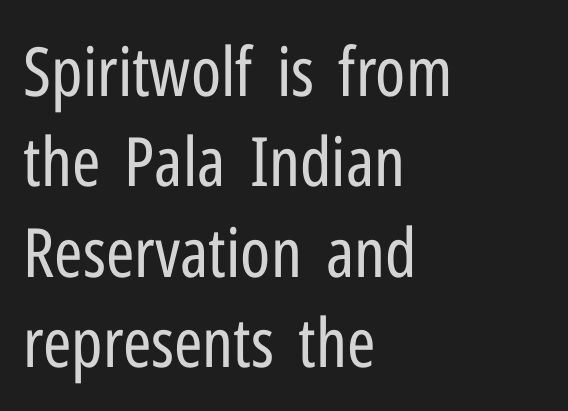
Notice how descenders clear the ascenders below comfortably — that's standard leading. No chunkiness to these letters — they're not bold. Varying glyph widths throughout — classic text-font behaviour. Has an underline been added? It has not.
